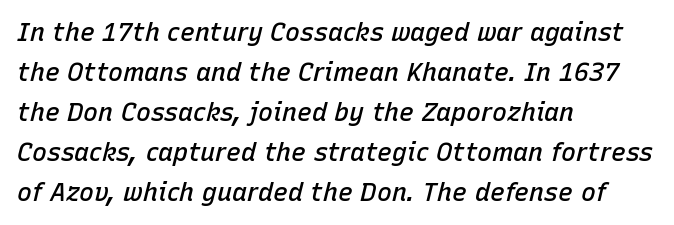
{"italic": "yes", "lean": "right", "slant_degrees": 15, "bold": "semi", "underline": "no", "align": "left", "line_spacing": "normal", "line_spacing_ratio": 1.6, "letter_spacing": "normal", "letter_spacing_em": 0.0, "glyph_px": 25}
